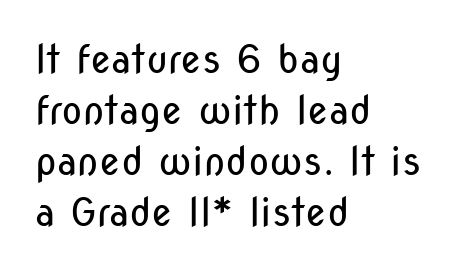
The image shows 39 px regular-weight, condensed sans-serif type, upright; set left-aligned, normal line spacing (1.31x), normal letter spacing, not underlined; low stroke contrast and a medium x-height.
